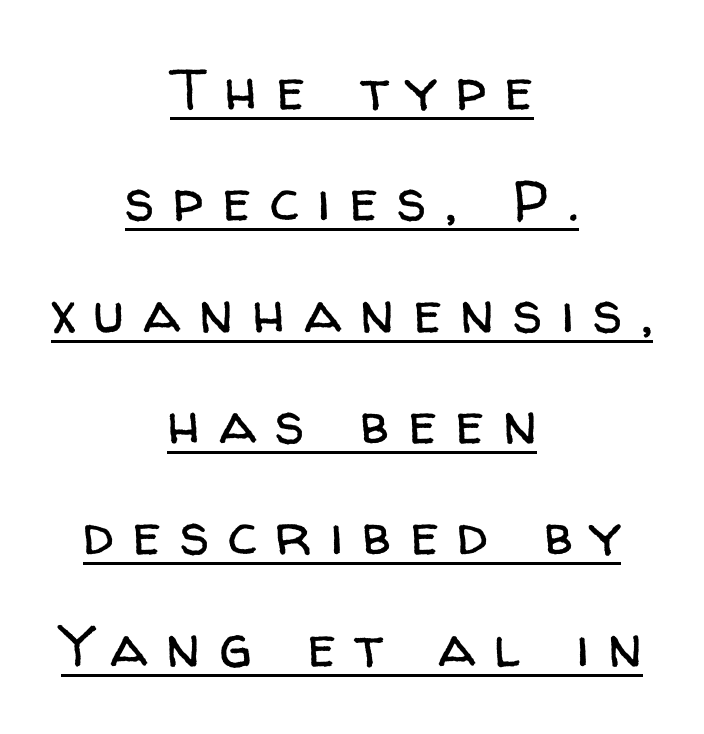
The image shows 58 px regular-weight sans-serif type, upright; set centered, loose line spacing (1.92x), unusually wide letter spacing (+0.32 em), underlined; low stroke contrast and a medium x-height.
